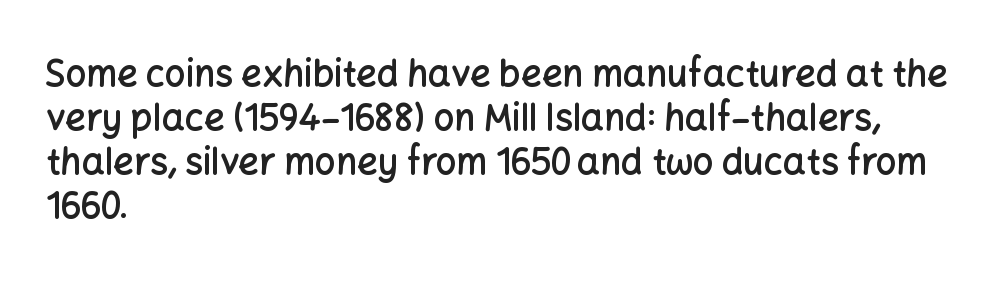
{"serif": "no", "italic": "no", "bold": "semi", "weight": "semibold", "width": "normal", "stroke_contrast": "low", "x_height": "medium", "monospaced": "no", "underline": "no", "align": "left", "line_spacing_ratio": 1.22, "letter_spacing": "normal", "letter_spacing_em": 0.0, "glyph_px": 36}
